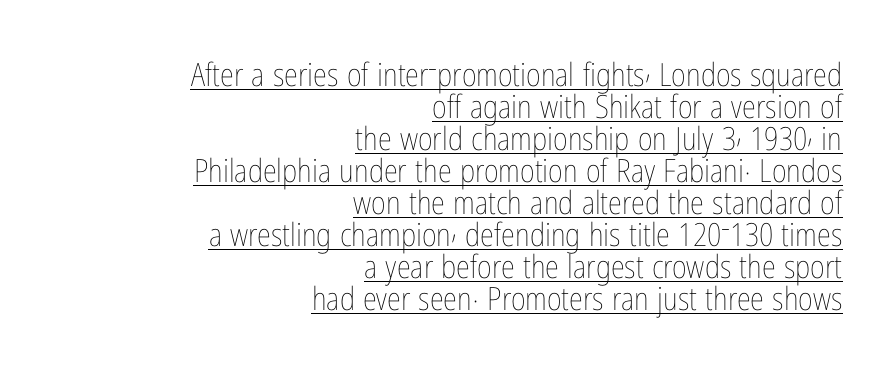
The image shows 32 px thin, condensed type, upright; set right-aligned, tight line spacing (1.0x), normal letter spacing, underlined; low stroke contrast and a medium x-height.
